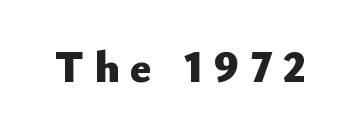
{"serif": "no", "italic": "no", "bold": "yes", "weight": "heavy", "width": "normal", "stroke_contrast": "low", "x_height": "small", "monospaced": "no", "underline": "no", "letter_spacing": "wide", "letter_spacing_em": 0.23, "glyph_px": 45}
